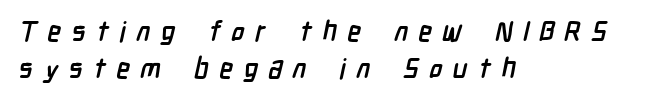
Q: Is the text bold? A: Yes.
Q: Is the typeface a serif or a sans-serif typeface? A: Sans-serif.
Q: Is the text underlined? A: No.
Q: How is the paragraph aligned? A: Left-aligned.
Q: Is the spacing between letters normal or unusually wide? A: Unusually wide.
Q: Is the spacing between lines tight, normal or loose? A: Normal.
Q: Width (condensed, normal, or wide)? A: Condensed.
Q: Stroke contrast? A: Low.
Q: x-height? A: Medium.
Q: Monospaced? A: No.
